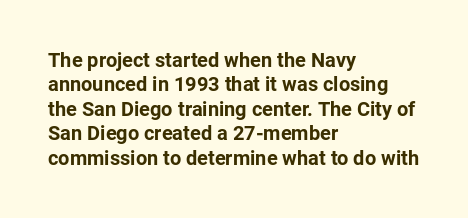
The image shows 20 px bold type, upright; set left-aligned, line spacing 1.22x, normal letter spacing, not underlined.
